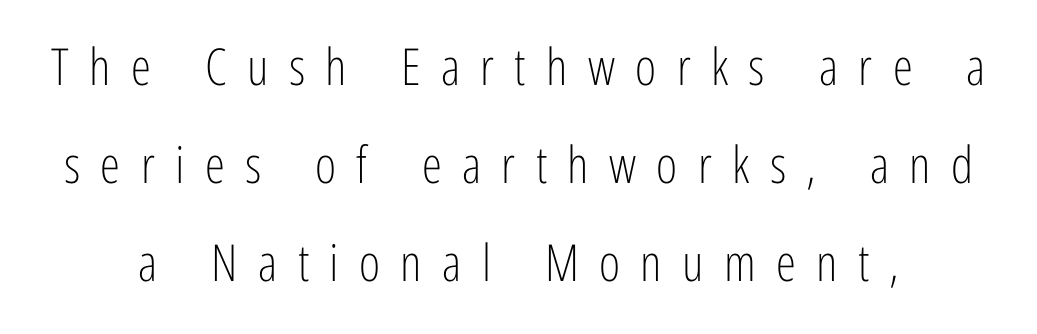
Q: Is the text bold? A: No.
Q: Is the text italic (slanted)? A: No, it is upright.
Q: Is the typeface a serif or a sans-serif typeface? A: Sans-serif.
Q: Is the text underlined? A: No.
Q: Is the spacing between letters normal or unusually wide? A: Unusually wide.
Q: Is the spacing between lines tight, normal or loose? A: Loose.
Q: Width (condensed, normal, or wide)? A: Condensed.
Q: Stroke contrast? A: Low.
Q: x-height? A: Medium.
Q: Monospaced? A: No.
